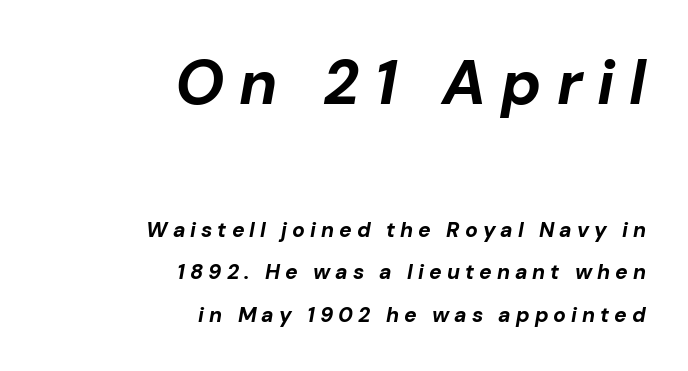
The image shows 62 px bold type, italic (leaning right); set right-aligned, loose line spacing (2.01x), unusually wide letter spacing (+0.24 em), not underlined; the first (top) block is 2.95x larger; low stroke contrast and a medium x-height.
